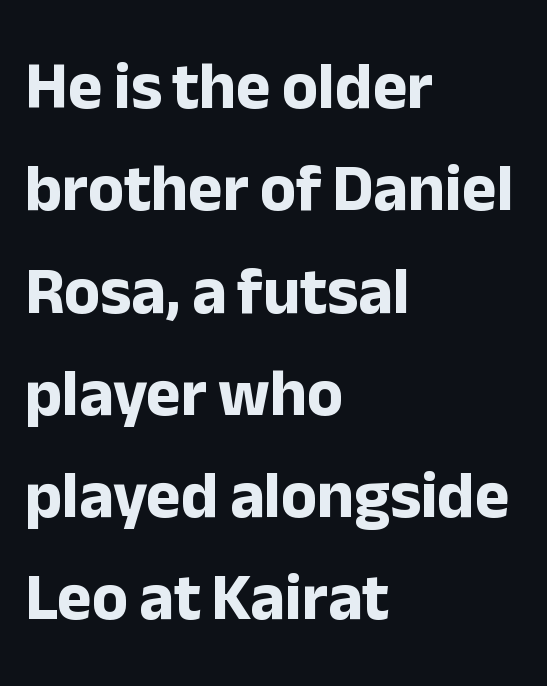
{"serif": "no", "italic": "no", "bold": "yes", "weight": "bold", "width": "normal", "stroke_contrast": "low", "x_height": "medium", "monospaced": "no", "underline": "no", "align": "left", "line_spacing": "normal", "line_spacing_ratio": 1.55, "letter_spacing": "normal", "letter_spacing_em": 0.0, "glyph_px": 66}
